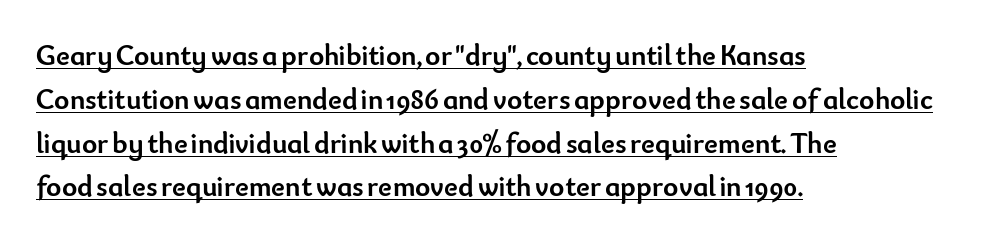
Q: Is the text bold? A: Yes.
Q: Is the text italic (slanted)? A: No, it is upright.
Q: Is the typeface a serif or a sans-serif typeface? A: Sans-serif.
Q: Is the text underlined? A: Yes.
Q: How is the paragraph aligned? A: Left-aligned.
Q: Is the spacing between letters normal or unusually wide? A: Normal.
Q: Is the spacing between lines tight, normal or loose? A: Normal.
Q: Width (condensed, normal, or wide)? A: Normal.
Q: Stroke contrast? A: Low.
Q: x-height? A: Small.
Q: Monospaced? A: No.
